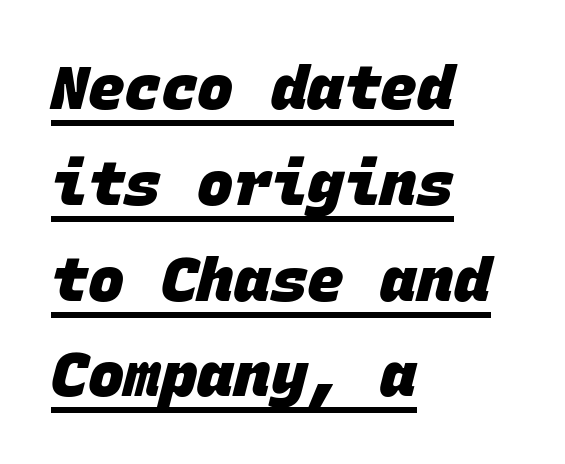
The image shows 61 px heavy sans-serif type, monospaced; set left-aligned, normal line spacing (1.57x), normal letter spacing, underlined; low stroke contrast and a large x-height.
